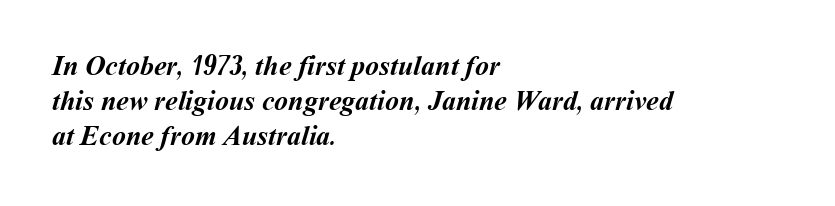
The image shows 28 px semibold type; set left-aligned, normal line spacing (1.25x), normal letter spacing, not underlined; medium stroke contrast and a medium x-height.
